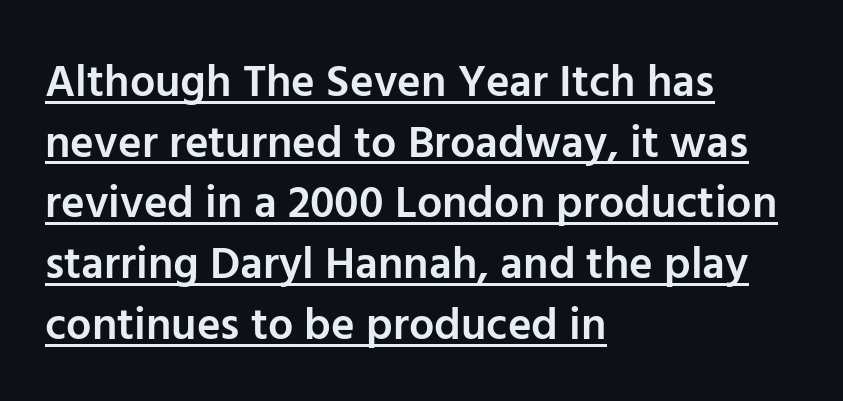
Q: Is the text bold? A: Semi-bold.
Q: Is the text italic (slanted)? A: No, it is upright.
Q: Is the typeface a serif or a sans-serif typeface? A: Sans-serif.
Q: Is the text underlined? A: Yes.
Q: How is the paragraph aligned? A: Left-aligned.
Q: Is the spacing between letters normal or unusually wide? A: Normal.
Q: Is the spacing between lines tight, normal or loose? A: Normal.
Q: Width (condensed, normal, or wide)? A: Normal.
Q: Stroke contrast? A: Low.
Q: x-height? A: Medium.
Q: Monospaced? A: No.
